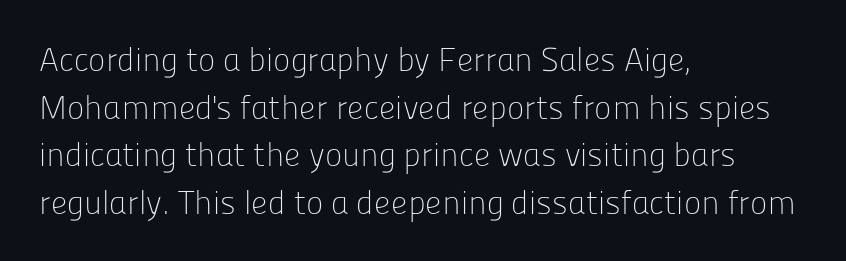
{"serif": "no", "italic": "no", "bold": "no", "weight": "light", "width": "normal", "stroke_contrast": "low", "x_height": "medium", "monospaced": "no", "underline": "no", "align": "left", "line_spacing": "normal", "line_spacing_ratio": 1.44, "letter_spacing": "normal", "letter_spacing_em": 0.0, "glyph_px": 33}
